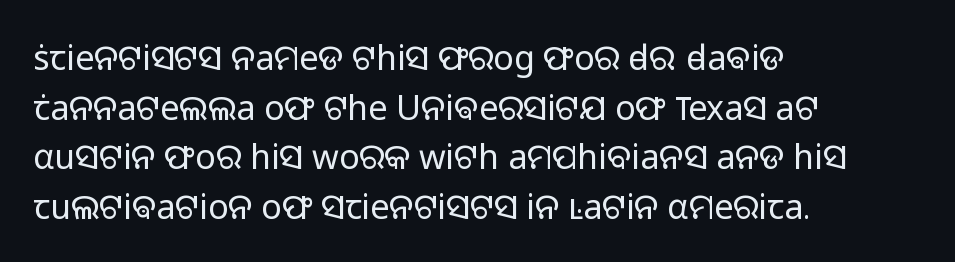
Posture: upright roman. The passage is arranged the way most books set body copy — flush left. A typesetter would label this face a sans. Do the characters align in a grid? No, the font is proportional. The passage shown stacks its lines at a standard gap.
